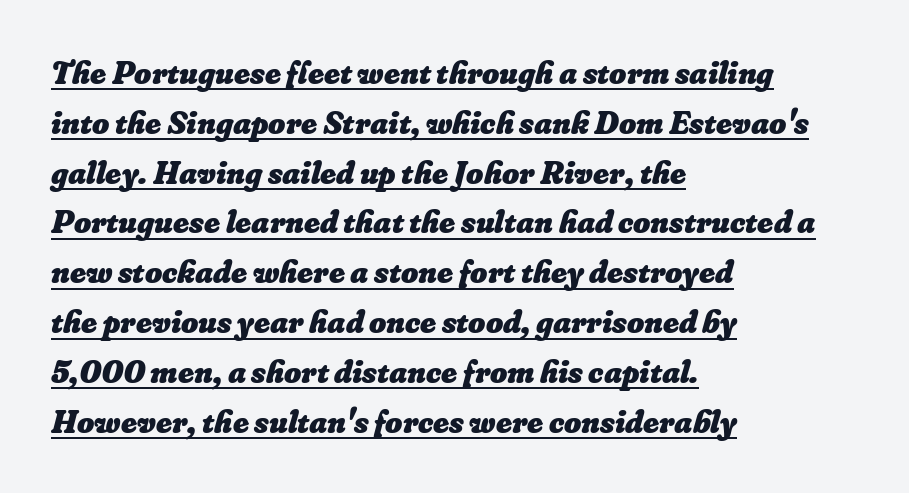
The image shows 33 px heavy type; set left-aligned, normal line spacing (1.51x), normal letter spacing, underlined; low stroke contrast and a small x-height.
